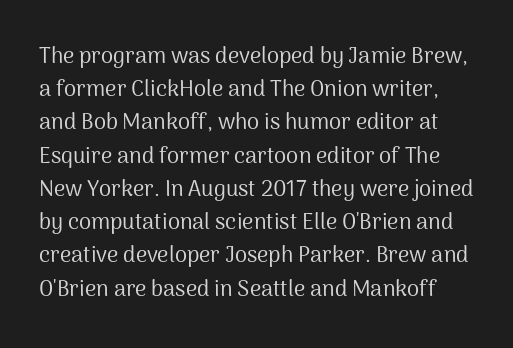
Nobody drew a line under any word here. The letters stand straight up with perfectly vertical stems. Is the type heavy? It reads as light-to-regular instead. The type is set solid horizontally, with unmodified tracking. The lines sit at an ordinary, default distance from one another.
